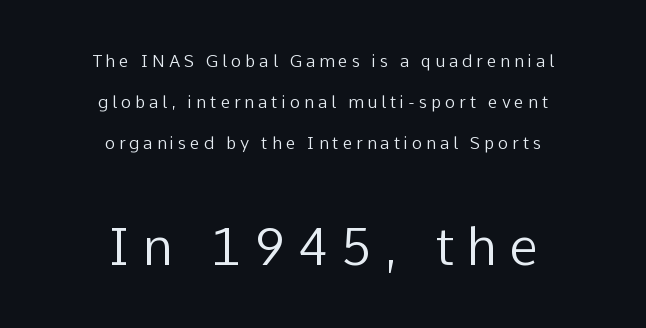
The image shows 52 px regular-weight sans-serif type, upright; set centered, loose line spacing (2.41x), unusually wide letter spacing (+0.23 em), not underlined; the second (bottom) block is 3.06x larger; low stroke contrast and a medium x-height.
